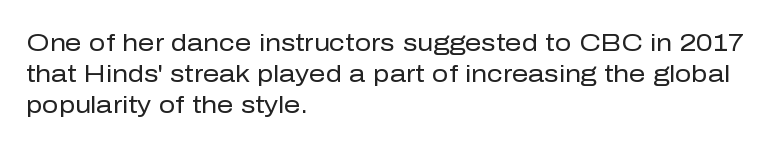
The image shows 23 px text type, upright; set left-aligned, normal line spacing (1.35x), normal letter spacing, not underlined.
